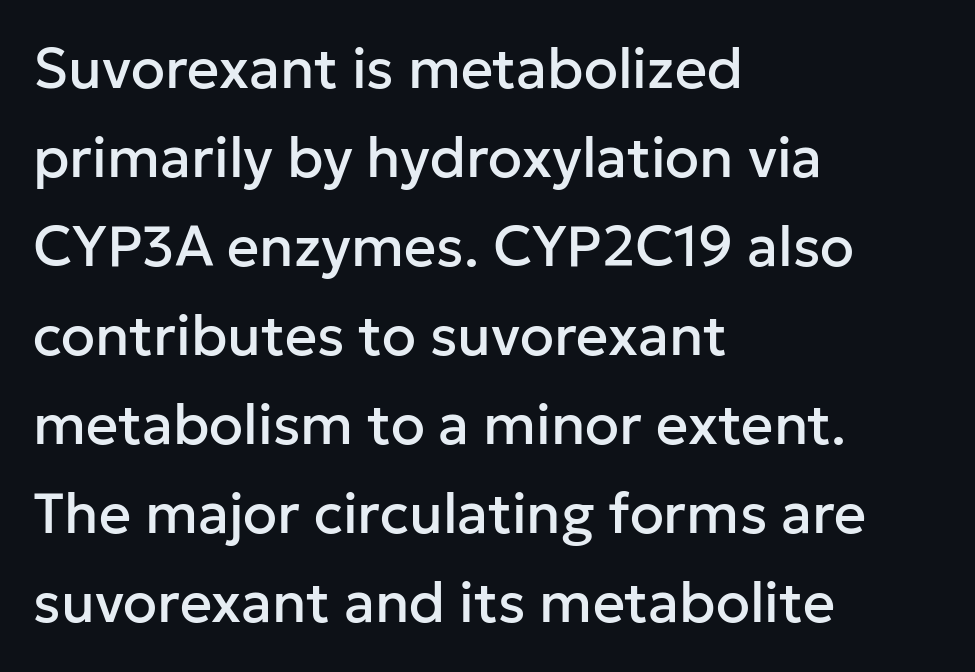
Q: Is the text italic (slanted)? A: No, it is upright.
Q: Is the typeface a serif or a sans-serif typeface? A: Sans-serif.
Q: Is the text underlined? A: No.
Q: How is the paragraph aligned? A: Left-aligned.
Q: Is the spacing between letters normal or unusually wide? A: Normal.
Q: Is the spacing between lines tight, normal or loose? A: Normal.
Q: Width (condensed, normal, or wide)? A: Normal.
Q: Stroke contrast? A: Low.
Q: x-height? A: Medium.
Q: Monospaced? A: No.
